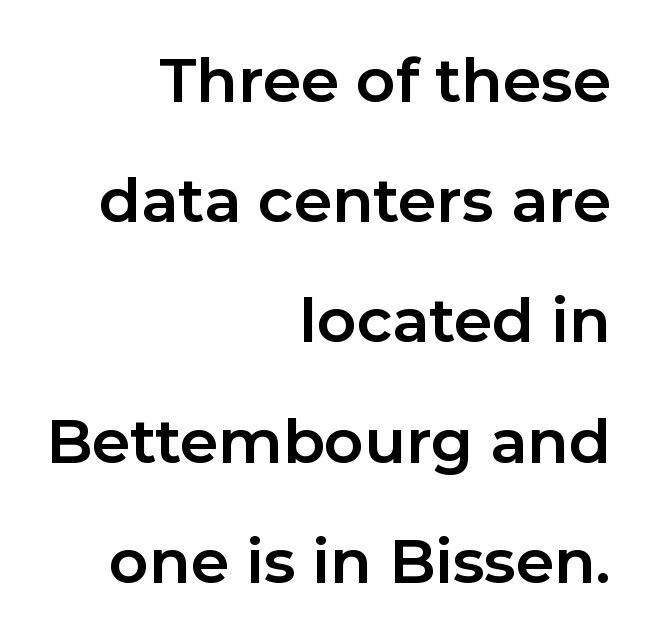
Q: Is the text bold? A: Yes.
Q: Is the text italic (slanted)? A: No, it is upright.
Q: Is the typeface a serif or a sans-serif typeface? A: Sans-serif.
Q: Is the text underlined? A: No.
Q: How is the paragraph aligned? A: Right-aligned.
Q: Is the spacing between letters normal or unusually wide? A: Normal.
Q: Is the spacing between lines tight, normal or loose? A: Loose.
Q: Width (condensed, normal, or wide)? A: Normal.
Q: Stroke contrast? A: Low.
Q: x-height? A: Medium.
Q: Monospaced? A: No.
